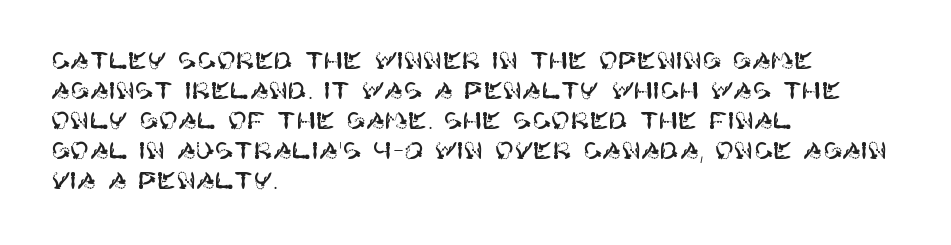
The rendering keeps characters at their native spacing. The string is rendered with underlining switched off. It's the straight-up-and-down kind of type. The paragraph has a hard left edge and a soft right edge. One glance says typical: line gaps are just what's usual.
